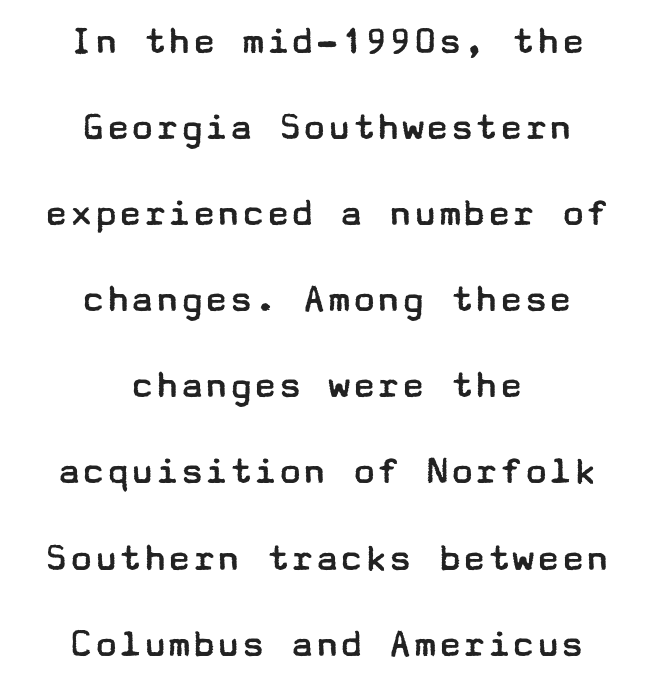
Q: Is the text bold? A: No.
Q: Is the text italic (slanted)? A: No, it is upright.
Q: Is the typeface a serif or a sans-serif typeface? A: Sans-serif.
Q: Is the text underlined? A: No.
Q: How is the paragraph aligned? A: Centered.
Q: Is the spacing between letters normal or unusually wide? A: Normal.
Q: Is the spacing between lines tight, normal or loose? A: Loose.
Q: Width (condensed, normal, or wide)? A: Wide.
Q: Stroke contrast? A: Low.
Q: x-height? A: Medium.
